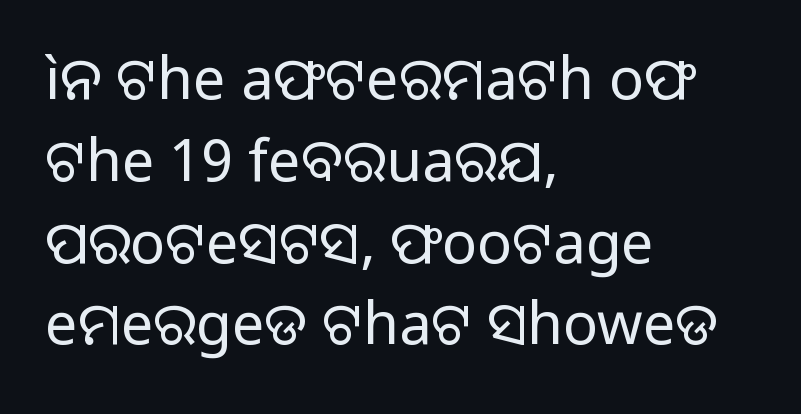
Q: Is the text bold? A: No.
Q: Is the text italic (slanted)? A: No, it is upright.
Q: Is the typeface a serif or a sans-serif typeface? A: Sans-serif.
Q: Is the text underlined? A: No.
Q: How is the paragraph aligned? A: Left-aligned.
Q: Is the spacing between letters normal or unusually wide? A: Normal.
Q: Is the spacing between lines tight, normal or loose? A: Normal.
Q: Width (condensed, normal, or wide)? A: Normal.
Q: Stroke contrast? A: Low.
Q: x-height? A: Medium.
Q: Monospaced? A: No.
